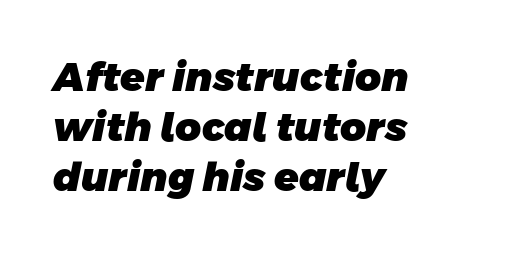
The image shows 40 px heavy sans-serif type; set left-aligned, normal line spacing (1.25x), normal letter spacing, not underlined; low stroke contrast and a large x-height.
